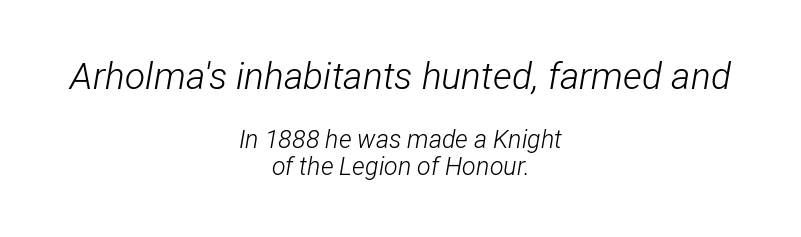
The image shows 37 px light, condensed type, italic (leaning right); set centered, tight line spacing (1.09x), normal letter spacing, not underlined; the first (top) block is 1.48x larger; low stroke contrast and a medium x-height.
